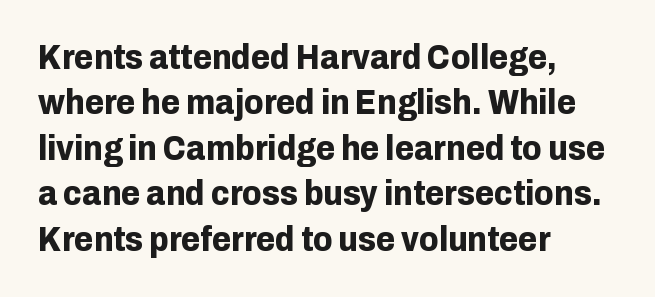
Q: Is the text bold? A: Yes.
Q: Is the text italic (slanted)? A: No, it is upright.
Q: Is the typeface a serif or a sans-serif typeface? A: Sans-serif.
Q: Is the text underlined? A: No.
Q: How is the paragraph aligned? A: Left-aligned.
Q: Is the spacing between letters normal or unusually wide? A: Normal.
Q: Is the spacing between lines tight, normal or loose? A: Normal.
Q: Width (condensed, normal, or wide)? A: Normal.
Q: Stroke contrast? A: Low.
Q: x-height? A: Medium.
Q: Monospaced? A: No.
